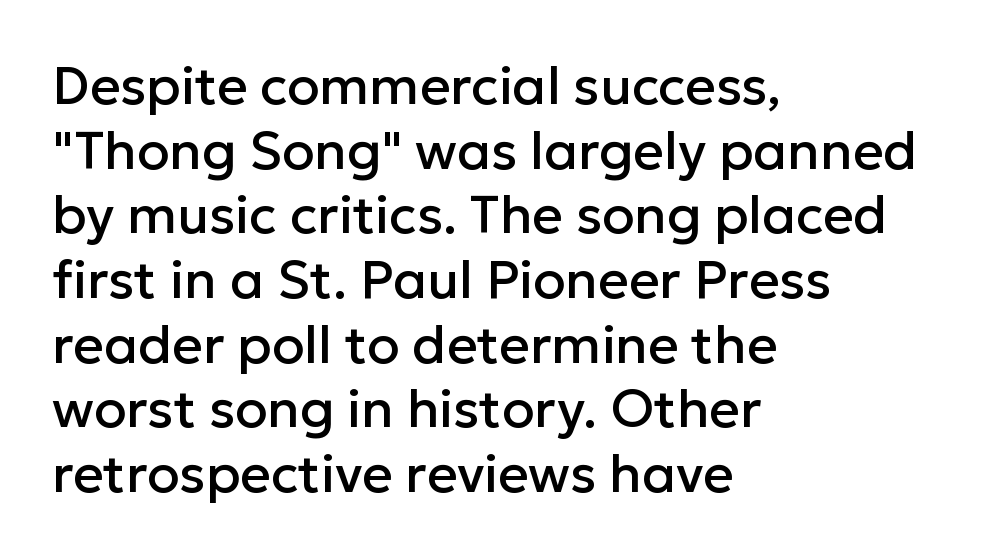
These lines are rendered in a variable-pitch font. Characters follow at the spacing the type designer built in. Posture: upright roman. This rendering features lettering with no underline.
